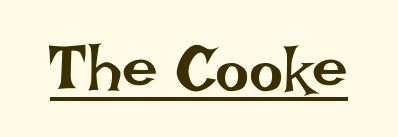
Q: Is the text bold? A: No.
Q: Is the text italic (slanted)? A: No, it is upright.
Q: Is the text underlined? A: Yes.
Q: Is the spacing between letters normal or unusually wide? A: Normal.
Q: Width (condensed, normal, or wide)? A: Normal.
Q: Stroke contrast? A: Low.
Q: x-height? A: Large.
Q: Monospaced? A: No.
